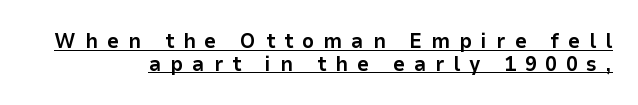
Notice how descenders almost collide with the ascenders below — that's tight leading. Leftover space on each line is placed entirely before the opening word. The face used here appears with an underline applied. The lettering holds an erect, upright posture throughout.
